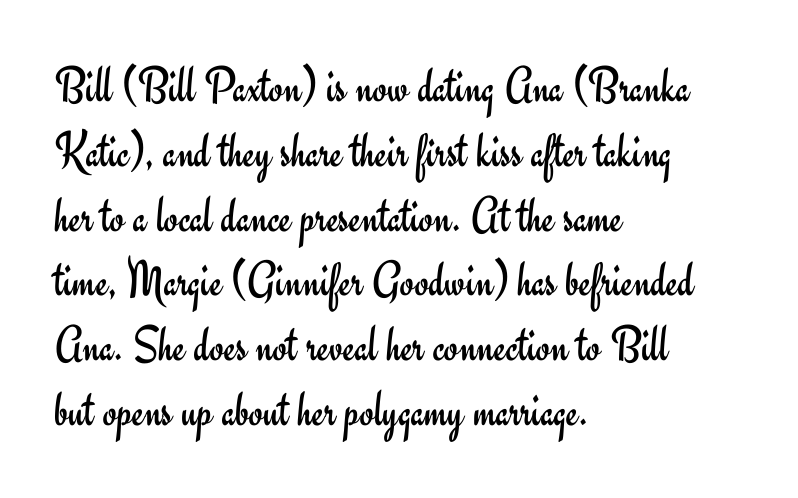
What's the leading like? Ordinary, nothing unusual. If you drew a ruler down the left edge, every line would touch it. Tracking here is standard; glyphs follow each other at the usual distance. Proportional: the letters do not fall into vertical columns.
